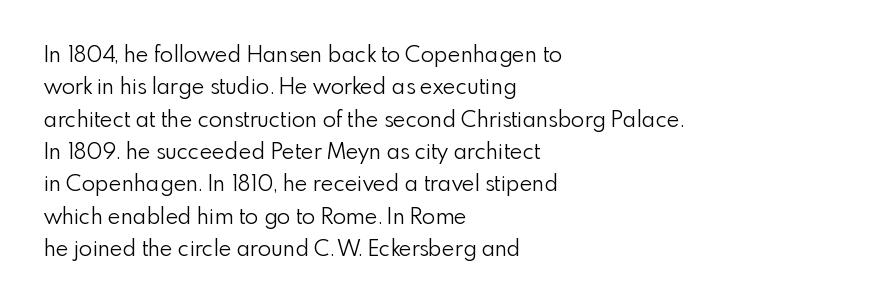
Does extra space separate the letters? No, they use regular spacing. Compared with a typical body face, this is equally light or lighter still. Casual observation: everything's shoved over to the left. This sample keeps an unexceptional amount of space between lines.
